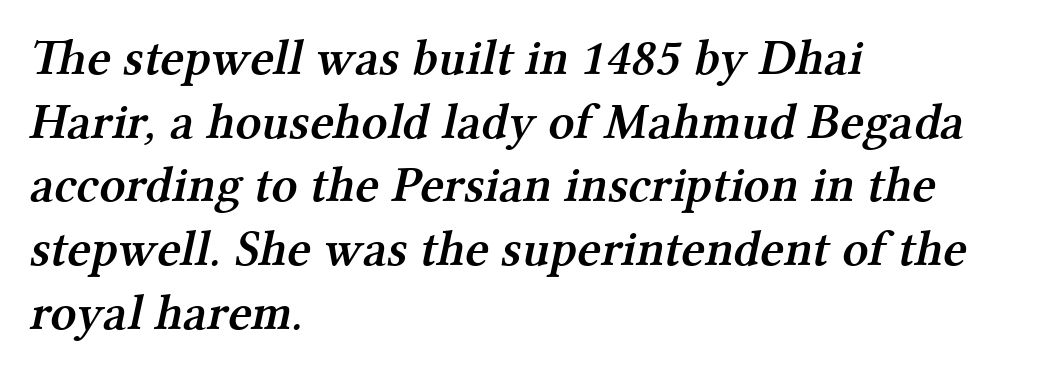
Weight: semibold (demi). This is serif lettering, the kind often seen in printed books. Do the characters align in a grid? No, the font is proportional. Just letters on the line, the space beneath them empty. Default kerning and tracking; the words read as compact shapes. Is the block centered? No — it sits flush against the left margin.
